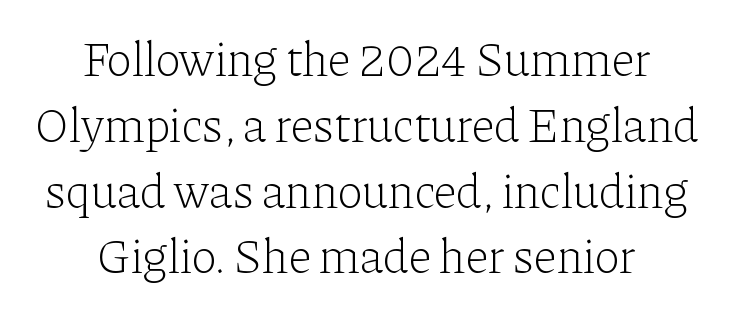
Italic? Not at all — the glyphs are vertical. Does the type have serifs? Yes, each stem ends in a small foot. One-word summary of the alignment: center. Glance below the letters and you will spot only blank space. The strokes carry an ordinary text weight at most. Note the varied advance widths — an 'i' is clearly narrower than an 'm'.
